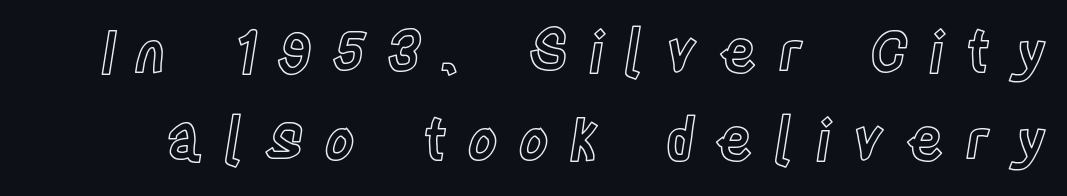
The image shows 58 px condensed type; set normal line spacing (1.52x), unusually wide letter spacing (+0.35 em), not underlined; a large x-height.
